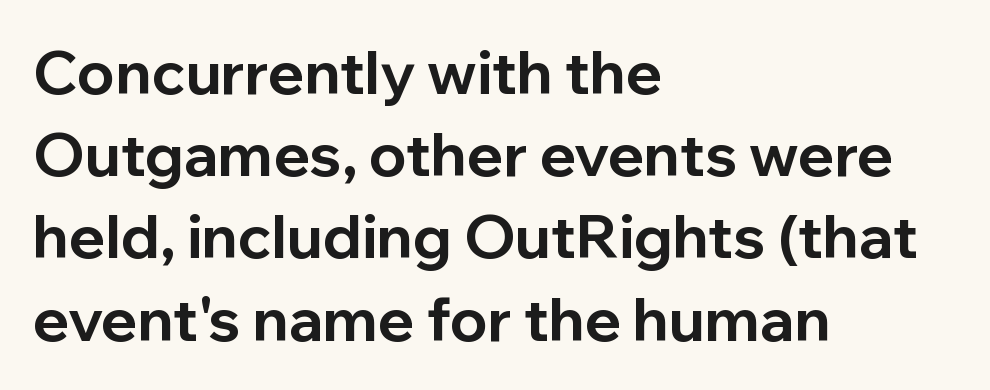
The image shows 60 px bold sans-serif type, upright; set left-aligned, normal line spacing (1.37x), normal letter spacing, not underlined; low stroke contrast and a medium x-height.
